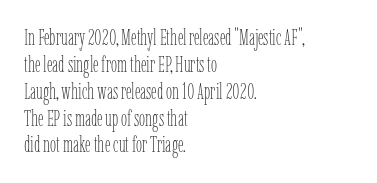
Honestly, the letter spacing is just normal — you wouldn't notice it. A student would call this left alignment; a typographer would say flush left, rag right. The font sits on the lighter half of the weight spectrum, regular included. Just letters on the line, the space beneath them empty.
